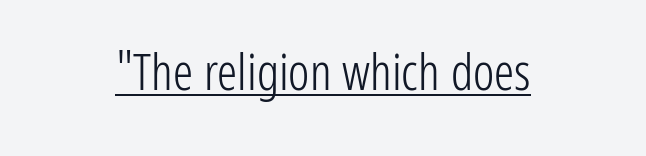
Q: Is the text bold? A: No.
Q: Is the text italic (slanted)? A: No, it is upright.
Q: Is the typeface a serif or a sans-serif typeface? A: Sans-serif.
Q: Is the text underlined? A: Yes.
Q: How is the paragraph aligned? A: Centered.
Q: Is the spacing between letters normal or unusually wide? A: Normal.
Q: Width (condensed, normal, or wide)? A: Condensed.
Q: Stroke contrast? A: Low.
Q: x-height? A: Medium.
Q: Monospaced? A: No.
